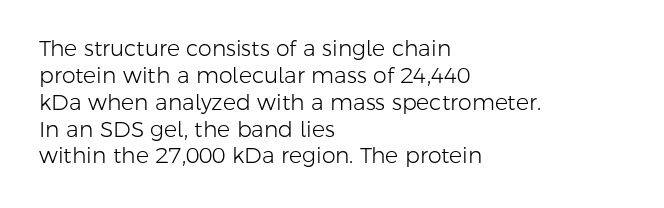
{"italic": "no", "bold": "no", "underline": "no", "align": "left", "line_spacing_ratio": 1.22, "letter_spacing": "normal", "letter_spacing_em": 0.0, "glyph_px": 22}
